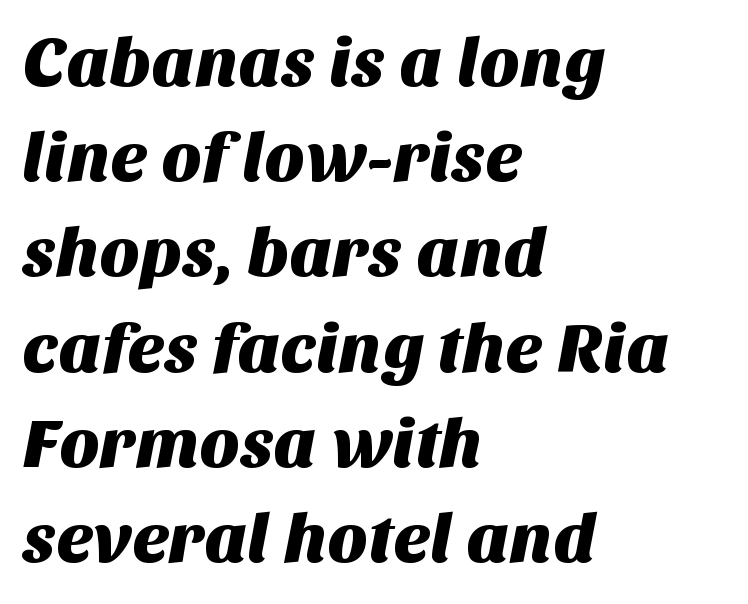
{"serif": "no", "width": "normal", "stroke_contrast": "medium", "x_height": "large", "monospaced": "no", "underline": "no", "align": "left", "line_spacing": "normal", "line_spacing_ratio": 1.38, "letter_spacing": "normal", "letter_spacing_em": 0.0, "glyph_px": 69}
